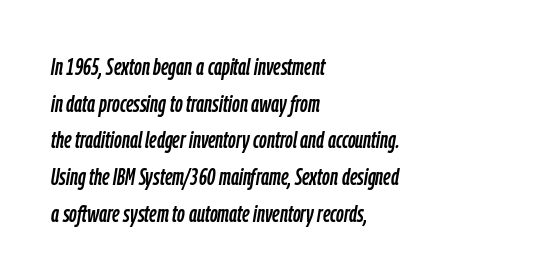
Q: Is the text italic (slanted)? A: Yes, it leans right by about 9 degrees.
Q: Is the text underlined? A: No.
Q: How is the paragraph aligned? A: Left-aligned.
Q: Is the spacing between letters normal or unusually wide? A: Normal.
Q: Is the spacing between lines tight, normal or loose? A: Normal.
